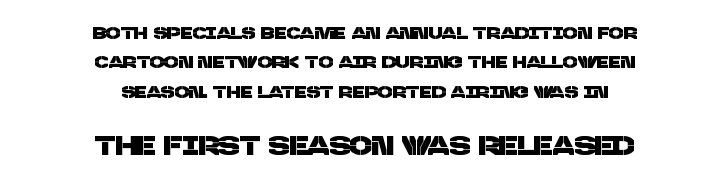
{"underline": "no", "align": "center", "line_spacing_ratio": 1.73, "letter_spacing": "normal", "letter_spacing_em": 0.0, "larger_block": "second", "size_ratio": 1.53, "glyph_px": 26}
